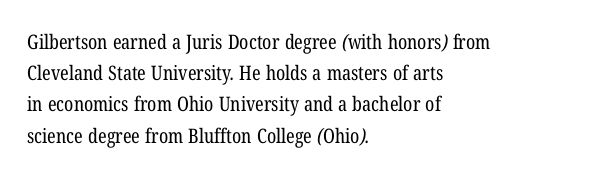
The space between consecutive lines is moderate. Letters rest on an invisible, unmarked baseline. Think standard paragraph weight, or any step lighter than that. Does extra space separate the letters? No, they use regular spacing. If you drew a ruler down the left edge, every line would touch it.
